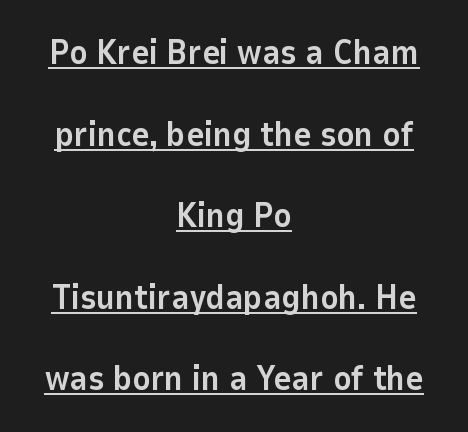
Q: Is the text bold? A: Yes.
Q: Is the text italic (slanted)? A: No, it is upright.
Q: Is the typeface a serif or a sans-serif typeface? A: Sans-serif.
Q: Is the text underlined? A: Yes.
Q: How is the paragraph aligned? A: Centered.
Q: Is the spacing between letters normal or unusually wide? A: Normal.
Q: Is the spacing between lines tight, normal or loose? A: Loose.
Q: Width (condensed, normal, or wide)? A: Normal.
Q: Stroke contrast? A: Low.
Q: x-height? A: Medium.
Q: Monospaced? A: No.
